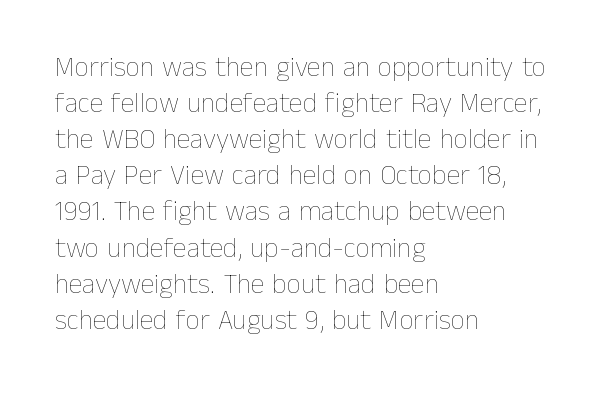
Each letter keeps its own natural width here, so spacing adapts to shape. Style check: upright. Unmarked baselines from the first word to the last. Weight class: somewhere from thin through regular.
